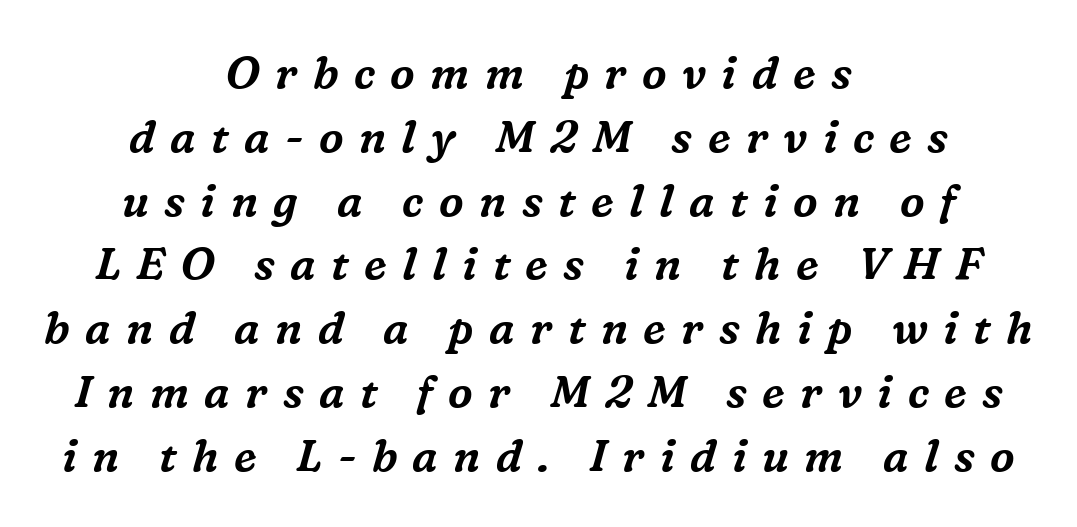
The image shows 44 px serif type, italic (leaning right); set centered, normal line spacing (1.45x), unusually wide letter spacing (+0.35 em), not underlined; medium stroke contrast and a medium x-height.
